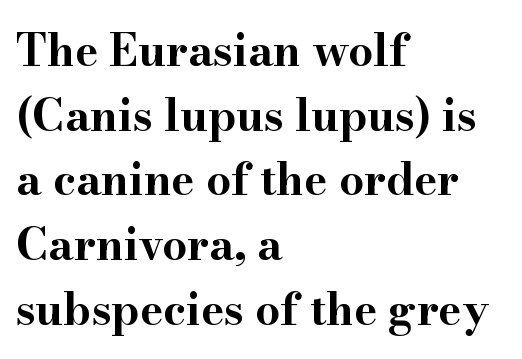
The image shows 44 px bold, wide serif type, upright; set left-aligned, normal line spacing (1.47x), normal letter spacing, not underlined; high stroke contrast and a small x-height.
